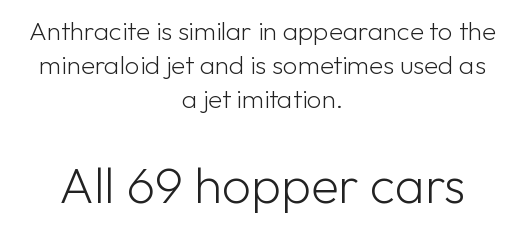
The image shows 51 px light sans-serif type, upright; set centered, normal line spacing (1.3x), normal letter spacing, not underlined; the second (bottom) block is 1.96x larger; low stroke contrast and a medium x-height.
